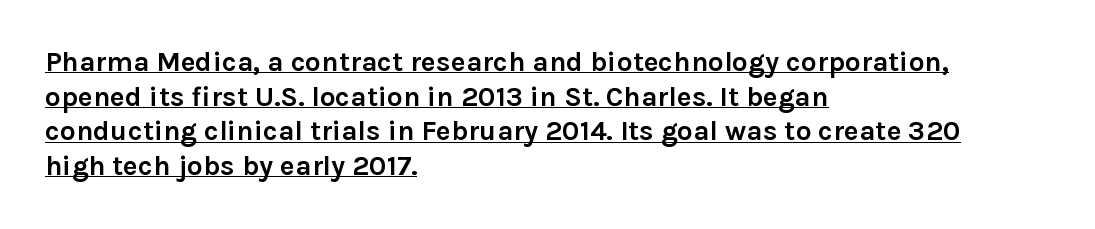
{"serif": "no", "italic": "no", "bold": "yes", "weight": "semibold", "width": "normal", "stroke_contrast": "low", "x_height": "medium", "monospaced": "no", "underline": "yes", "align": "left", "line_spacing_ratio": 1.24, "letter_spacing": "normal", "letter_spacing_em": 0.0, "glyph_px": 28}
